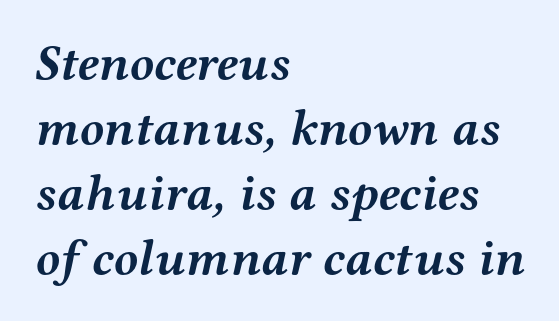
{"serif": "yes", "italic": "yes", "lean": "right", "slant_degrees": 12, "bold": "yes", "weight": "semibold", "width": "wide", "stroke_contrast": "medium", "x_height": "medium", "monospaced": "no", "underline": "no", "align": "left", "line_spacing": "normal", "line_spacing_ratio": 1.3, "letter_spacing": "normal", "letter_spacing_em": 0.0, "glyph_px": 50}
